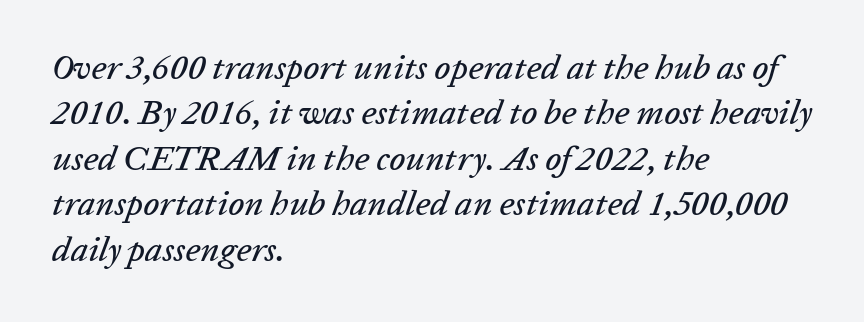
{"italic": "yes", "lean": "right", "slant_degrees": 20, "width": "normal", "stroke_contrast": "low", "x_height": "medium", "monospaced": "no", "underline": "no", "align": "left", "line_spacing": "normal", "line_spacing_ratio": 1.3, "letter_spacing": "normal", "letter_spacing_em": 0.0, "glyph_px": 35}
